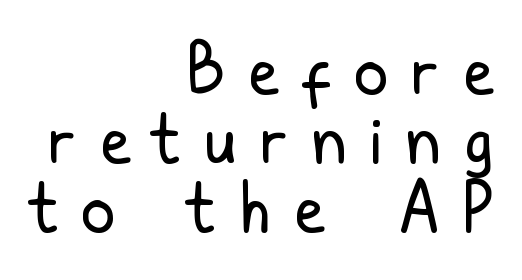
{"serif": "no", "italic": "no", "bold": "no", "weight": "regular", "width": "condensed", "stroke_contrast": "low", "x_height": "medium", "monospaced": "no", "underline": "no", "align": "right", "line_spacing": "tight", "line_spacing_ratio": 1.0, "letter_spacing": "wide", "letter_spacing_em": 0.33, "glyph_px": 69}
